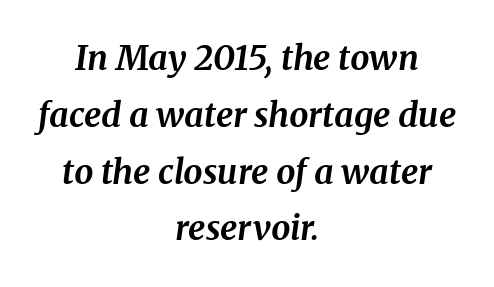
Each letter keeps its own natural width here, so spacing adapts to shape. Summary of vertical rhythm: regular, with standard interline spacing. No extra tracking has been applied to these lines. Weight check: bold — yes, fully. The glyphs look as if they've been sheared to an angle.
